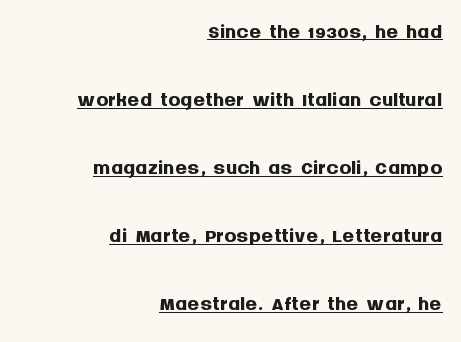
{"serif": "no", "italic": "no", "bold": "yes", "weight": "semibold", "width": "normal", "stroke_contrast": "medium", "x_height": "large", "monospaced": "no", "underline": "yes", "align": "right", "line_spacing": "loose", "line_spacing_ratio": 2.27, "letter_spacing": "normal", "letter_spacing_em": 0.0, "glyph_px": 30}
